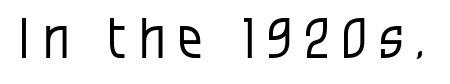
The image shows 55 px regular-weight, condensed sans-serif type, upright; set unusually wide letter spacing (+0.23 em), not underlined; low stroke contrast and a large x-height.
